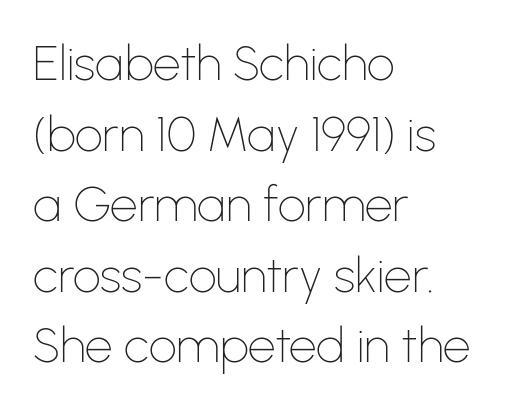
Do the letters lean? They stand straight. Tracking value appears to be zero — textbook default spacing. Compared with a typical body face, this is equally light or lighter still. Each letter keeps its own natural width here, so spacing adapts to shape. Evenly set lines give the paragraph a standard silhouette. Font category for this specimen: sans-serif.
